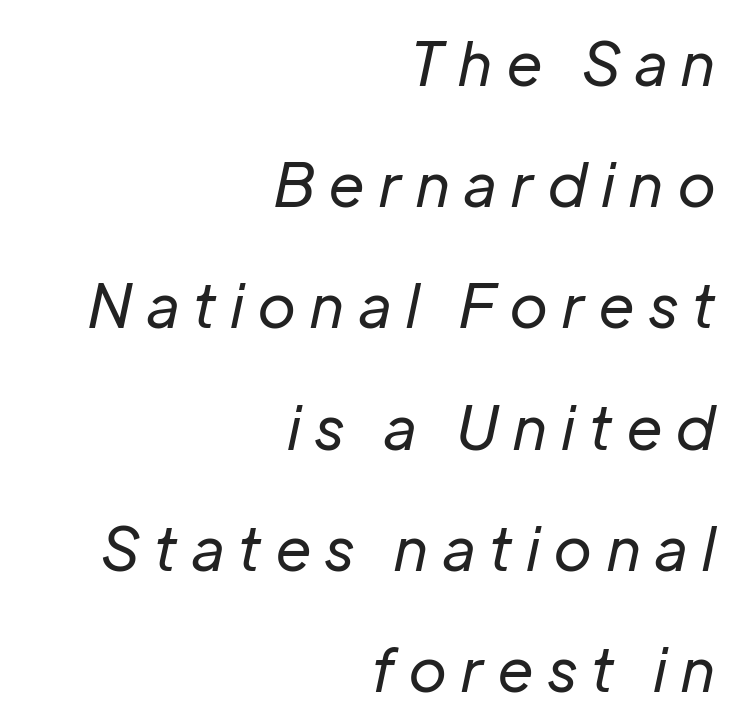
The image shows 60 px regular-weight type, italic (leaning right); set right-aligned, loose line spacing (2.02x), unusually wide letter spacing (+0.25 em), not underlined; low stroke contrast and a medium x-height.
